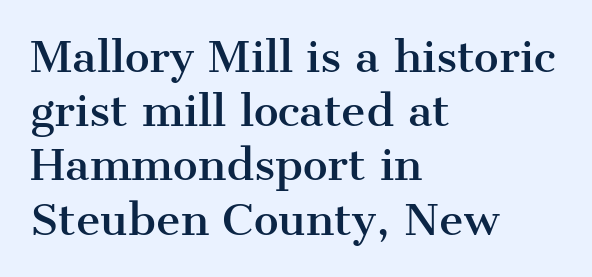
{"serif": "yes", "italic": "no", "width": "normal", "stroke_contrast": "medium", "x_height": "medium", "monospaced": "no", "underline": "no", "align": "left", "line_spacing": "normal", "line_spacing_ratio": 1.29, "letter_spacing": "normal", "letter_spacing_em": 0.0, "glyph_px": 42}
